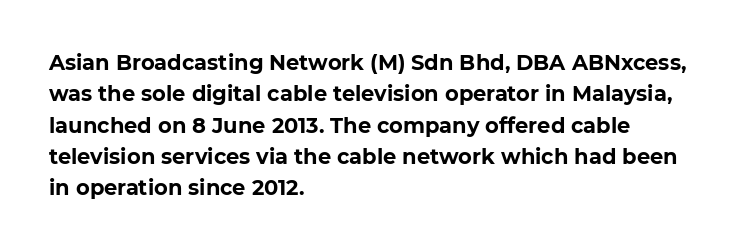
{"italic": "no", "bold": "yes", "underline": "no", "align": "left", "line_spacing": "normal", "line_spacing_ratio": 1.49, "letter_spacing": "normal", "letter_spacing_em": 0.0, "glyph_px": 21}
